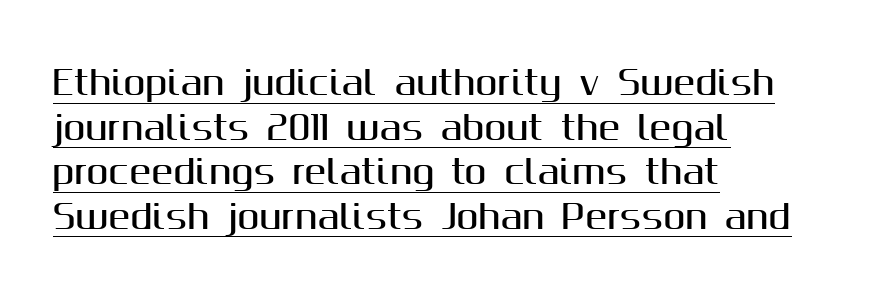
Q: Is the text italic (slanted)? A: No, it is upright.
Q: Is the typeface a serif or a sans-serif typeface? A: Sans-serif.
Q: Is the text underlined? A: Yes.
Q: How is the paragraph aligned? A: Left-aligned.
Q: Is the spacing between letters normal or unusually wide? A: Normal.
Q: Is the spacing between lines tight, normal or loose? A: Normal.
Q: Width (condensed, normal, or wide)? A: Normal.
Q: Stroke contrast? A: Medium.
Q: x-height? A: Medium.
Q: Monospaced? A: No.
